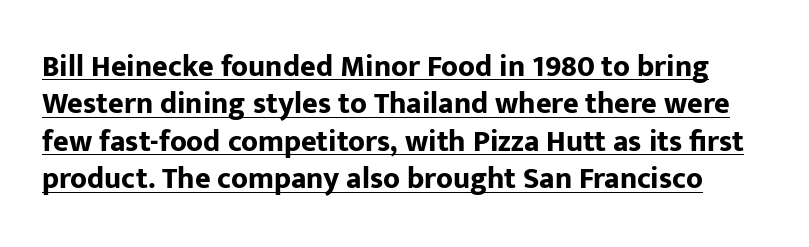
Vertically, the passage feels balanced, rows spaced as you'd expect. This rendering employs a face without finishing strokes, i.e., a sans-serif. Here the designer chose a conventional face with non-uniform glyph widths. No extra tracking has been applied to these lines. Style check: upright. Strong, thick strokes mark this as bold type.
